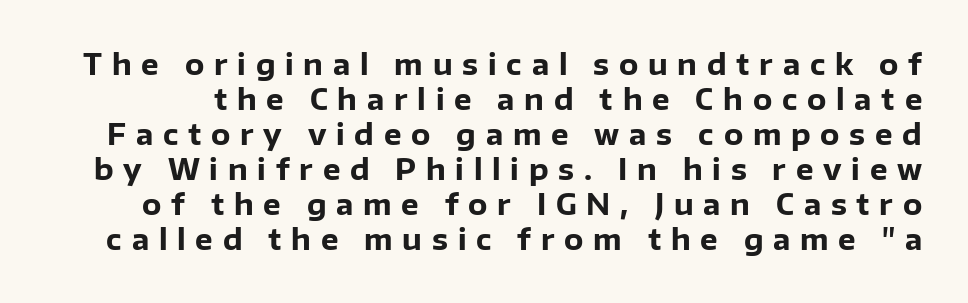
You can tell from the bare stems that sans-serif type was used. What weight is shown? A full bold with thick strokes. The lettering holds an erect, upright posture throughout. Note the varied advance widths — an 'i' is clearly narrower than an 'm'. Does extra space separate the letters? Yes, quite a lot of it.
